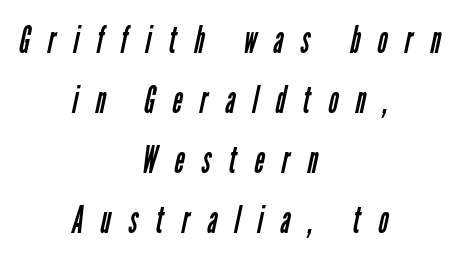
Q: Is the text bold? A: No.
Q: Is the typeface a serif or a sans-serif typeface? A: Sans-serif.
Q: Is the text underlined? A: No.
Q: How is the paragraph aligned? A: Centered.
Q: Is the spacing between letters normal or unusually wide? A: Unusually wide.
Q: Is the spacing between lines tight, normal or loose? A: Normal.
Q: Width (condensed, normal, or wide)? A: Condensed.
Q: Stroke contrast? A: Low.
Q: x-height? A: Medium.
Q: Monospaced? A: No.
